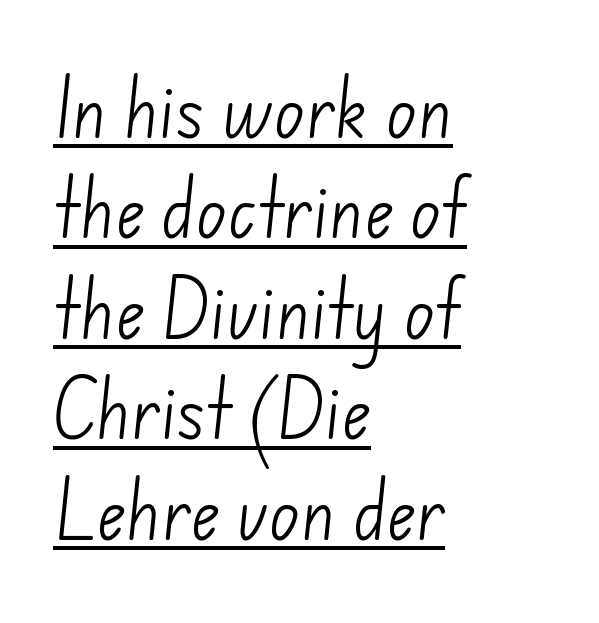
Q: Is the text bold? A: No.
Q: Is the typeface a serif or a sans-serif typeface? A: Sans-serif.
Q: Is the text underlined? A: Yes.
Q: How is the paragraph aligned? A: Left-aligned.
Q: Is the spacing between letters normal or unusually wide? A: Normal.
Q: Is the spacing between lines tight, normal or loose? A: Normal.
Q: Width (condensed, normal, or wide)? A: Normal.
Q: Stroke contrast? A: Low.
Q: x-height? A: Small.
Q: Monospaced? A: No.
